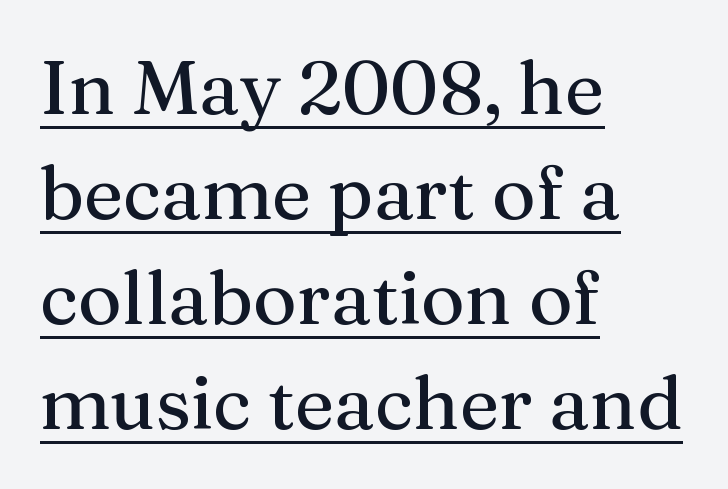
The rendering uses the underline text-decoration. The type is set solid horizontally, with unmodified tracking. Posture: straight, roman, zero tilt. Summary of vertical rhythm: regular, with standard interline spacing. Character widths vary here, with narrow letters taking less room than wide ones.
